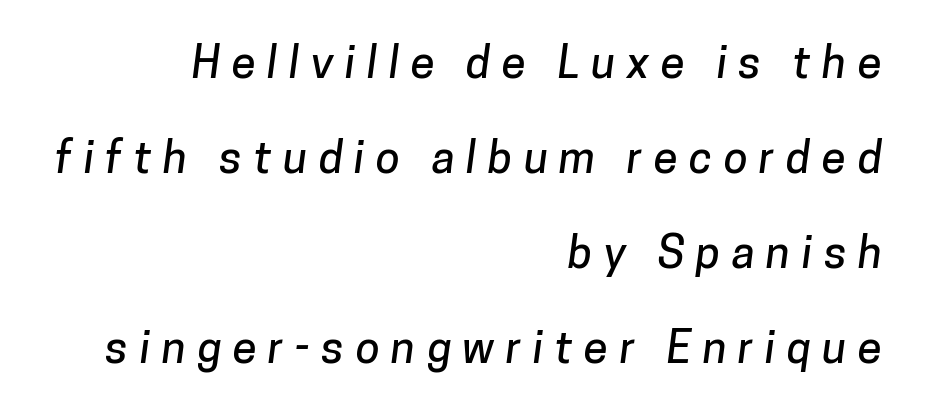
The image shows 44 px sans-serif type; set right-aligned, loose line spacing (2.16x), unusually wide letter spacing (+0.26 em), not underlined; low stroke contrast and a medium x-height.
